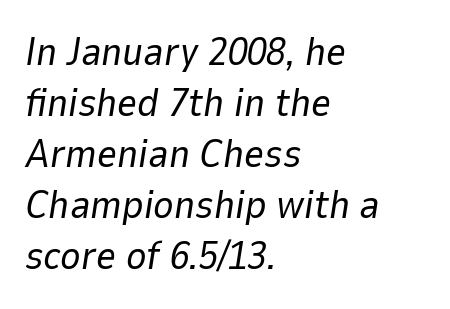
Between one letter and the next there's only the usual sliver of space. Line starts are locked; line ends wander. Caption: face not bold, strokes unweighted. Spacing verdict: proportional, widths tailored to each character. The rendering applies a slant to the glyphs. Any mark beneath the type? The region is blank.
